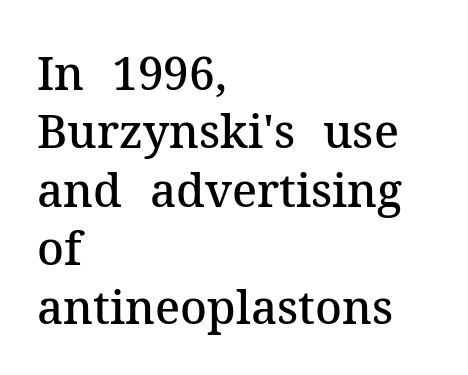
Q: Is the text bold? A: Semi-bold.
Q: Is the text italic (slanted)? A: No, it is upright.
Q: Is the typeface a serif or a sans-serif typeface? A: Serif.
Q: Is the text underlined? A: No.
Q: How is the paragraph aligned? A: Left-aligned.
Q: Is the spacing between letters normal or unusually wide? A: Normal.
Q: Is the spacing between lines tight, normal or loose? A: Normal.
Q: Width (condensed, normal, or wide)? A: Normal.
Q: Stroke contrast? A: Medium.
Q: x-height? A: Medium.
Q: Monospaced? A: No.
